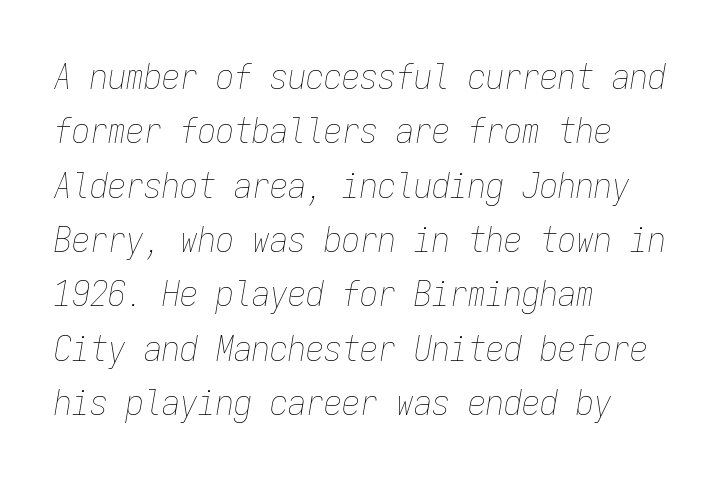
{"italic": "yes", "lean": "right", "slant_degrees": 9, "bold": "no", "weight": "thin", "width": "condensed", "stroke_contrast": "low", "x_height": "medium", "monospaced": "yes", "underline": "no", "align": "left", "line_spacing": "normal", "line_spacing_ratio": 1.51, "letter_spacing": "normal", "letter_spacing_em": 0.0, "glyph_px": 36}
